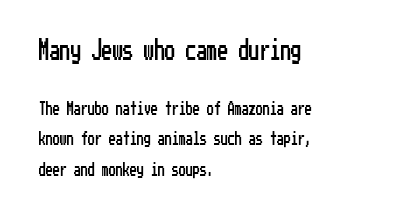
Q: Is the text italic (slanted)? A: No, it is upright.
Q: Is the text underlined? A: No.
Q: How is the paragraph aligned? A: Left-aligned.
Q: Is the spacing between letters normal or unusually wide? A: Normal.
Q: Is the spacing between lines tight, normal or loose? A: Loose.
Q: Which block of text is set in a larger size, the first (top) or the second (bottom)? A: The first (top) one.
